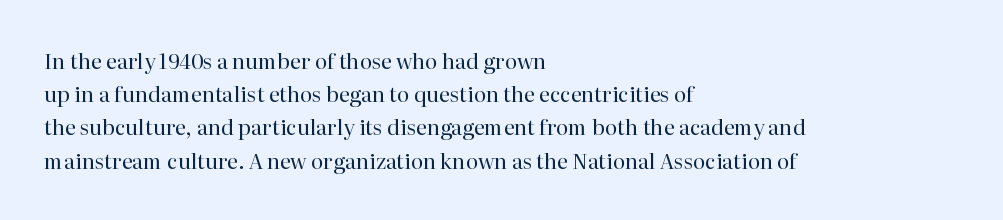
The face looks like a standard text weight, possibly lighter. Short and long lines alike share a common starting point at left. Vertically, the passage feels balanced, rows spaced as you'd expect. A bare baseline throughout the passage. Here the glyphs are tracked normally, forming tight word shapes.
